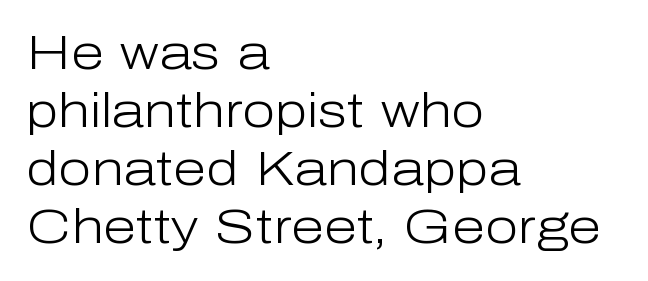
Q: Is the text bold? A: No.
Q: Is the text italic (slanted)? A: No, it is upright.
Q: Is the typeface a serif or a sans-serif typeface? A: Sans-serif.
Q: Is the text underlined? A: No.
Q: How is the paragraph aligned? A: Left-aligned.
Q: Is the spacing between letters normal or unusually wide? A: Normal.
Q: Width (condensed, normal, or wide)? A: Normal.
Q: Stroke contrast? A: Low.
Q: x-height? A: Medium.
Q: Monospaced? A: No.
